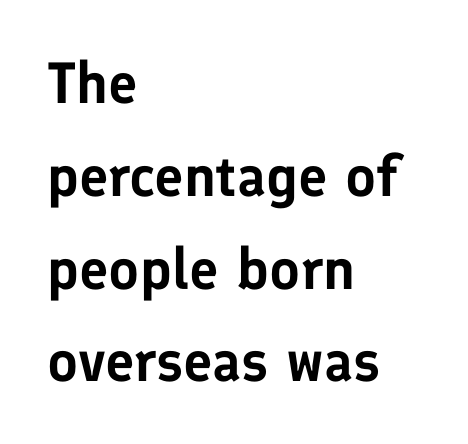
The line texture is even and compact thanks to regular tracking. Notice how the stems are strictly vertical — no italics here. If you measured baseline to baseline, you'd find a middling distance. The foot of each line stays bare and open. The passage shown is typed in a proportional face where columns would drift.
